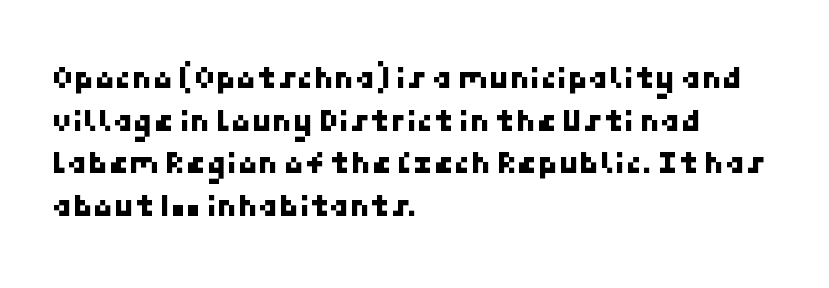
The image shows 33 px sans-serif type; set left-aligned, normal line spacing (1.29x), normal letter spacing, not underlined; low stroke contrast and a medium x-height.
